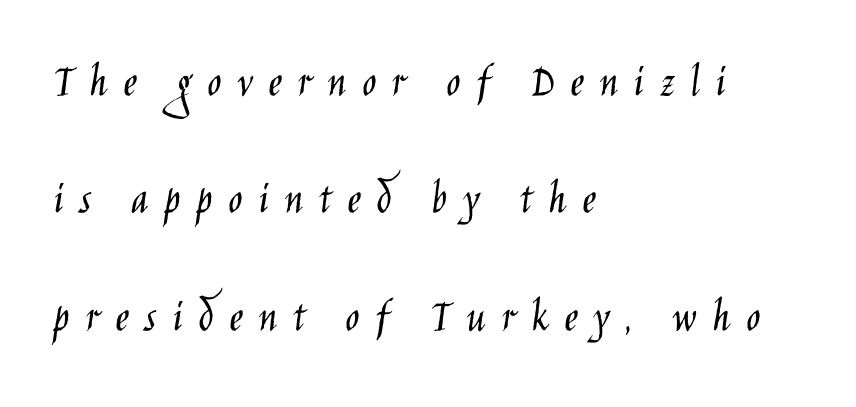
The image shows 47 px light, condensed sans-serif type; set left-aligned, loose line spacing (2.5x), unusually wide letter spacing (+0.33 em), not underlined; low stroke contrast and a large x-height.
